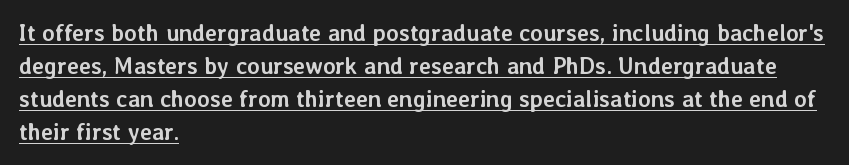
The image shows 23 px bold type, upright; set left-aligned, normal line spacing (1.43x), normal letter spacing, underlined.
